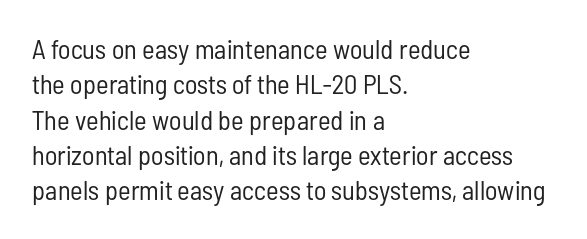
Line beginnings align vertically; line endings do not. The typography opts for an upright posture over an oblique one. Baseline-to-baseline distance is the conventional proportion of letter height. The characters are drawn with everyday or finer stroke widths. Here the glyphs are tracked normally, forming tight word shapes.
